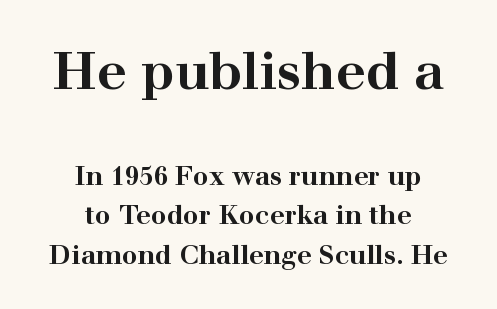
The letters stand straight up with perfectly vertical stems. The passage shown is emphatically bold. In CSS terms this would be text-align: center. In terms of letterspacing, this is plain default setting. Spacing verdict: proportional, widths tailored to each character.
